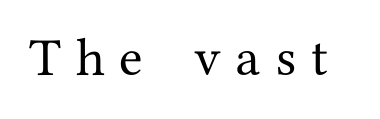
Is this a sans? No — the strokes have serifs. You could only call the tracking loose — the letters float apart. Descenders hang freely into open space. Posture: upright roman. Is this a fixed-width face? No — the glyphs have proportional, varying widths.
